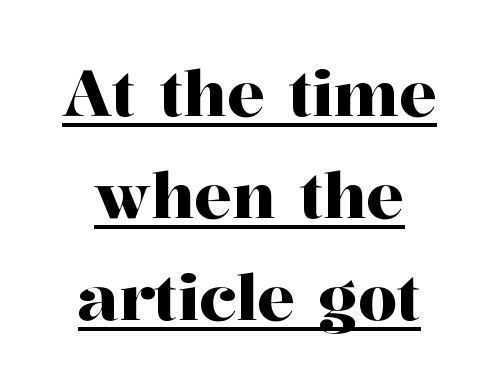
Q: Is the text italic (slanted)? A: No, it is upright.
Q: Is the typeface a serif or a sans-serif typeface? A: Serif.
Q: Is the text underlined? A: Yes.
Q: Is the spacing between letters normal or unusually wide? A: Normal.
Q: Is the spacing between lines tight, normal or loose? A: Normal.
Q: Width (condensed, normal, or wide)? A: Normal.
Q: Stroke contrast? A: High.
Q: x-height? A: Medium.
Q: Monospaced? A: No.
